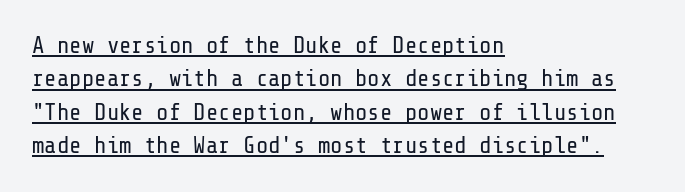
Q: Is the text bold? A: No.
Q: Is the text italic (slanted)? A: No, it is upright.
Q: Is the text underlined? A: Yes.
Q: How is the paragraph aligned? A: Left-aligned.
Q: Is the spacing between letters normal or unusually wide? A: Normal.
Q: Is the spacing between lines tight, normal or loose? A: Normal.
